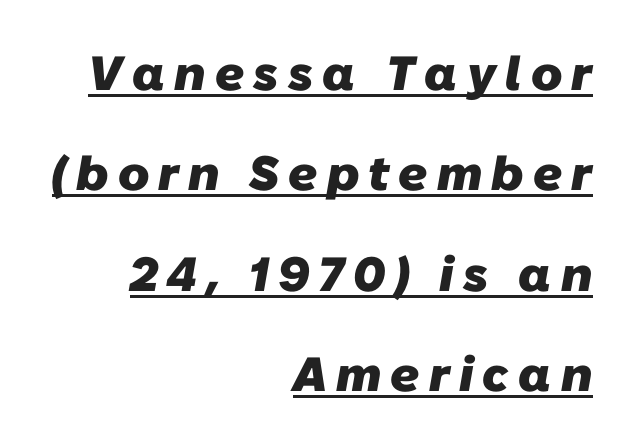
{"serif": "no", "bold": "yes", "weight": "heavy", "width": "normal", "stroke_contrast": "low", "x_height": "medium", "monospaced": "no", "underline": "yes", "align": "right", "line_spacing": "loose", "line_spacing_ratio": 2.09, "glyph_px": 48}
